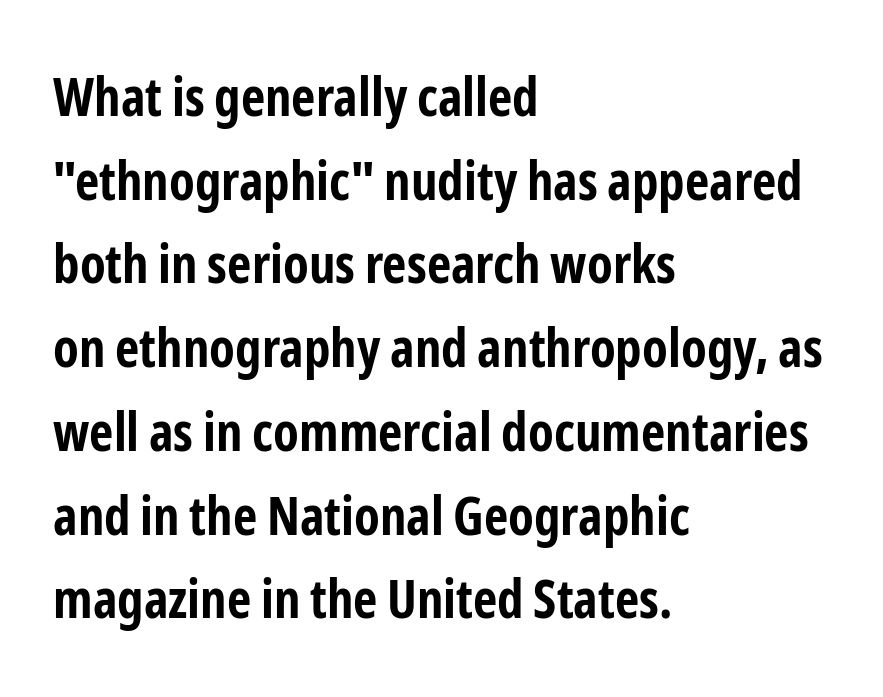
{"serif": "no", "italic": "no", "bold": "yes", "weight": "bold", "width": "condensed", "stroke_contrast": "low", "x_height": "medium", "monospaced": "no", "underline": "no", "align": "left", "line_spacing": "normal", "line_spacing_ratio": 1.58, "letter_spacing": "normal", "letter_spacing_em": 0.0, "glyph_px": 53}
